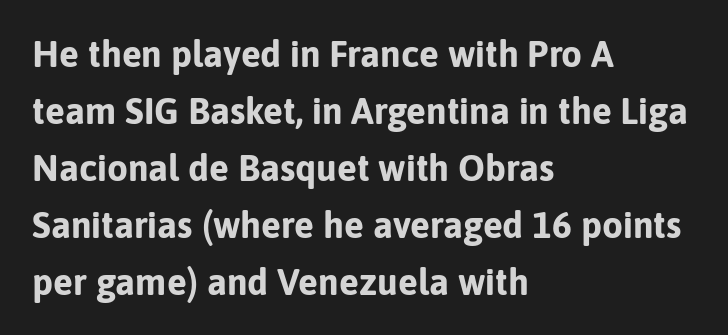
Q: Is the text bold? A: Yes.
Q: Is the text italic (slanted)? A: No, it is upright.
Q: Is the typeface a serif or a sans-serif typeface? A: Sans-serif.
Q: Is the text underlined? A: No.
Q: How is the paragraph aligned? A: Left-aligned.
Q: Is the spacing between letters normal or unusually wide? A: Normal.
Q: Is the spacing between lines tight, normal or loose? A: Normal.
Q: Width (condensed, normal, or wide)? A: Normal.
Q: Stroke contrast? A: Low.
Q: x-height? A: Medium.
Q: Monospaced? A: No.
